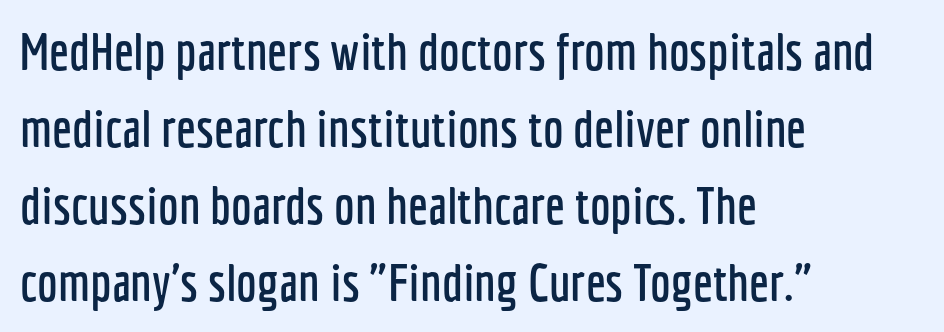
Q: Is the text italic (slanted)? A: No, it is upright.
Q: Is the typeface a serif or a sans-serif typeface? A: Sans-serif.
Q: Is the text underlined? A: No.
Q: How is the paragraph aligned? A: Left-aligned.
Q: Is the spacing between letters normal or unusually wide? A: Normal.
Q: Is the spacing between lines tight, normal or loose? A: Normal.
Q: Width (condensed, normal, or wide)? A: Condensed.
Q: Stroke contrast? A: Low.
Q: x-height? A: Medium.
Q: Monospaced? A: No.
